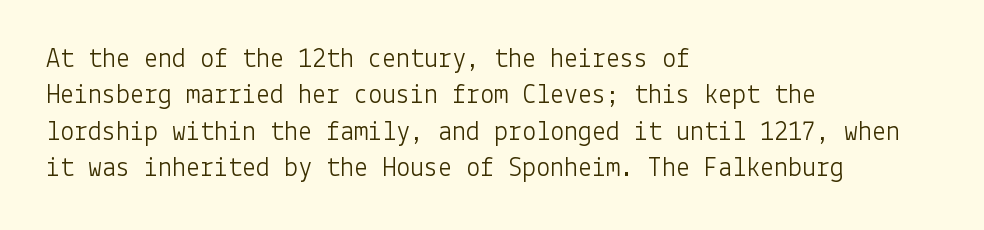
{"serif": "no", "italic": "no", "bold": "no", "weight": "light", "width": "normal", "stroke_contrast": "low", "x_height": "medium", "underline": "no", "align": "left", "line_spacing": "normal", "line_spacing_ratio": 1.3, "letter_spacing": "normal", "letter_spacing_em": 0.0, "glyph_px": 28}
